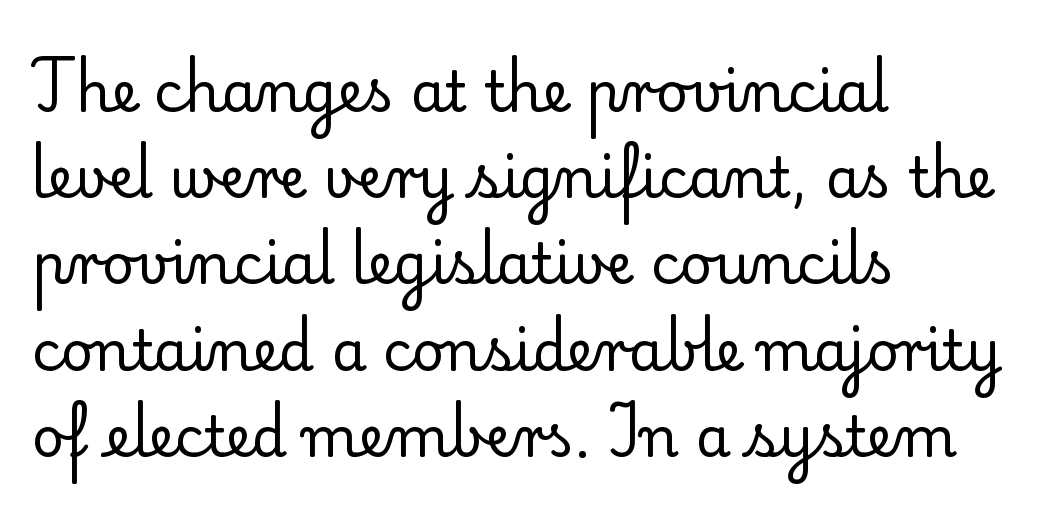
Q: Is the text bold? A: No.
Q: Is the text italic (slanted)? A: No, it is upright.
Q: Is the typeface a serif or a sans-serif typeface? A: Serif.
Q: Is the text underlined? A: No.
Q: How is the paragraph aligned? A: Left-aligned.
Q: Is the spacing between letters normal or unusually wide? A: Normal.
Q: Is the spacing between lines tight, normal or loose? A: Normal.
Q: Width (condensed, normal, or wide)? A: Normal.
Q: Stroke contrast? A: Low.
Q: x-height? A: Small.
Q: Monospaced? A: No.
